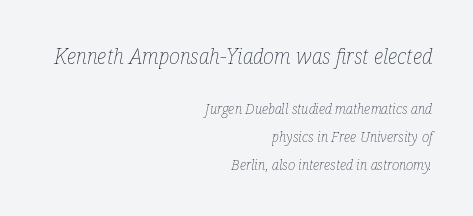
Q: Is the text bold? A: No.
Q: Is the text italic (slanted)? A: Yes, it leans right by about 12 degrees.
Q: Is the text underlined? A: No.
Q: How is the paragraph aligned? A: Right-aligned.
Q: Is the spacing between letters normal or unusually wide? A: Normal.
Q: Is the spacing between lines tight, normal or loose? A: Loose.
Q: Which block of text is set in a larger size, the first (top) or the second (bottom)? A: The first (top) one.
